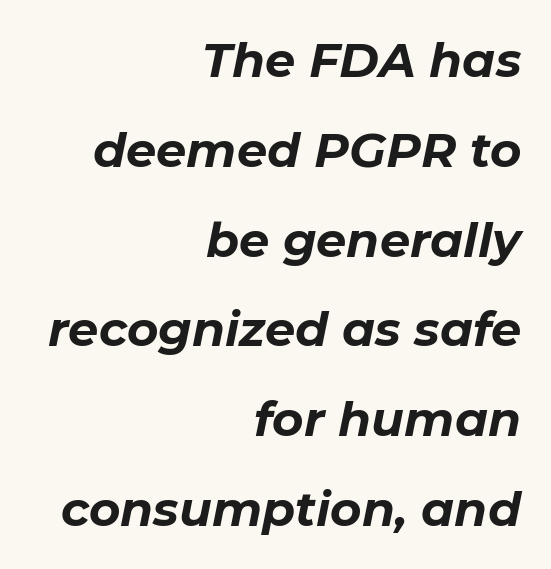
Emphasis-style slanted type is in use. Teacher's note: observe the even right margin — that is flush-right alignment. In terms of weight, the rendering is a true, heavy bold. Think of a printed novel: that variable character pitch is what you see here. The passage shown is not underscored anywhere.
